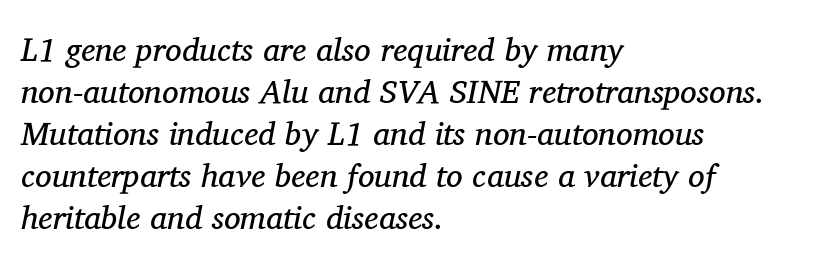
{"serif": "yes", "italic": "yes", "lean": "right", "slant_degrees": 11, "bold": "no", "weight": "regular", "width": "normal", "stroke_contrast": "medium", "x_height": "medium", "monospaced": "no", "underline": "no", "align": "left", "line_spacing": "normal", "line_spacing_ratio": 1.27, "letter_spacing": "normal", "letter_spacing_em": 0.0, "glyph_px": 33}
